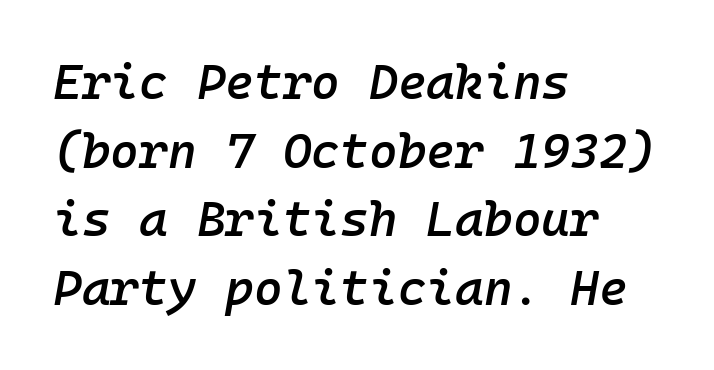
The image shows 49 px semibold type, italic (leaning right), monospaced; set left-aligned, normal line spacing (1.4x), normal letter spacing, not underlined; low stroke contrast and a medium x-height.
